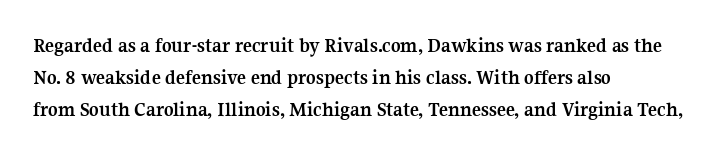
The type sits square on the baseline with zero lean. Summary of weight: heavy, a full bold. Interline gaps are of average width in this sample. The type is set solid horizontally, with unmodified tracking. Underline: absent.
